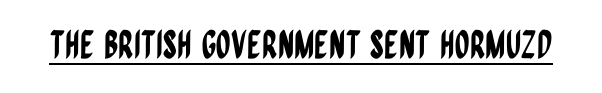
The image shows 38 px condensed sans-serif type, upright; set normal letter spacing, underlined; low stroke contrast and a large x-height.
